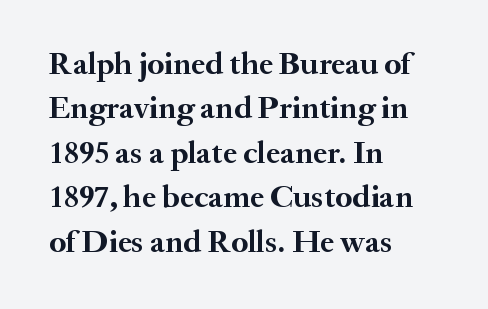
{"serif": "yes", "italic": "no", "bold": "yes", "weight": "semibold", "width": "normal", "stroke_contrast": "medium", "x_height": "small", "monospaced": "no", "underline": "no", "align": "left", "line_spacing": "normal", "line_spacing_ratio": 1.39, "letter_spacing": "normal", "letter_spacing_em": 0.0, "glyph_px": 32}
